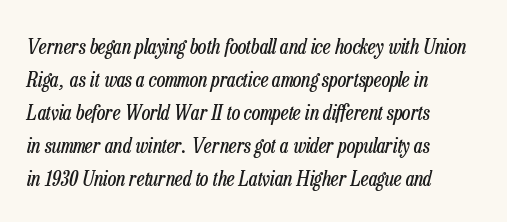
{"italic": "yes", "lean": "right", "slant_degrees": 13, "bold": "no", "underline": "no", "align": "left", "line_spacing": "normal", "line_spacing_ratio": 1.57, "letter_spacing": "normal", "letter_spacing_em": 0.0, "glyph_px": 21}
